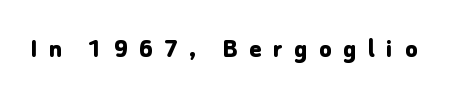
The image shows 29 px bold sans-serif type, upright; set unusually wide letter spacing (+0.39 em), not underlined; low stroke contrast and a medium x-height.
